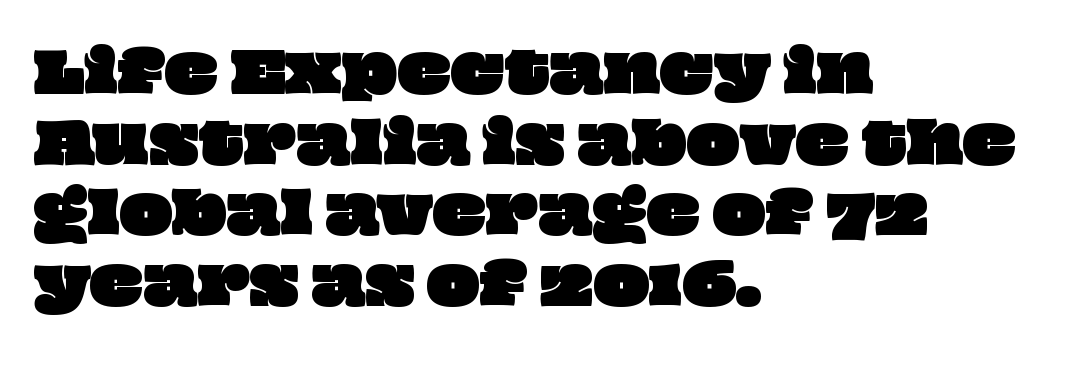
These lines are rendered in a variable-pitch font. This sample is left-justified, so line endings fall wherever the words run out. Plain, unruled lines of type. Rows of type keep a routine distance in the vertical direction.
